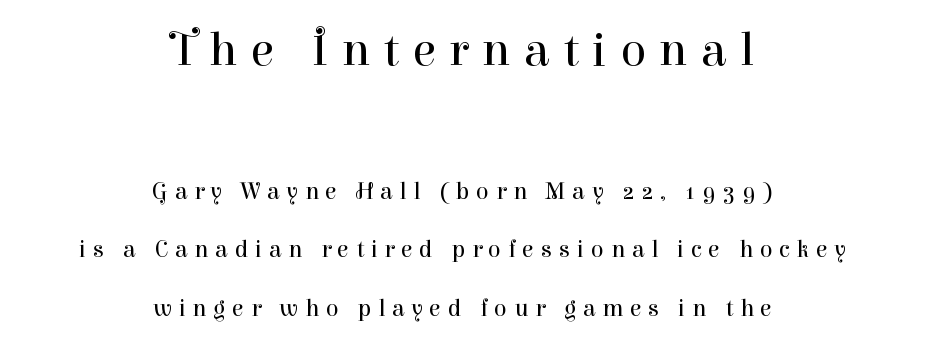
{"serif": "yes", "italic": "no", "bold": "no", "weight": "regular", "width": "normal", "stroke_contrast": "high", "x_height": "medium", "monospaced": "no", "underline": "no", "align": "center", "line_spacing": "loose", "line_spacing_ratio": 2.43, "letter_spacing": "wide", "letter_spacing_em": 0.28, "larger_block": "first", "size_ratio": 2.0, "glyph_px": 48}
